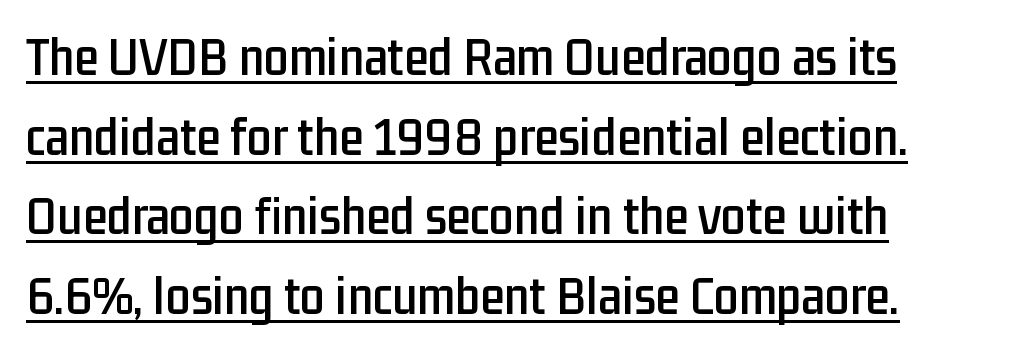
The image shows 55 px condensed sans-serif type, upright; set left-aligned, normal line spacing (1.45x), normal letter spacing, underlined; low stroke contrast and a medium x-height.
